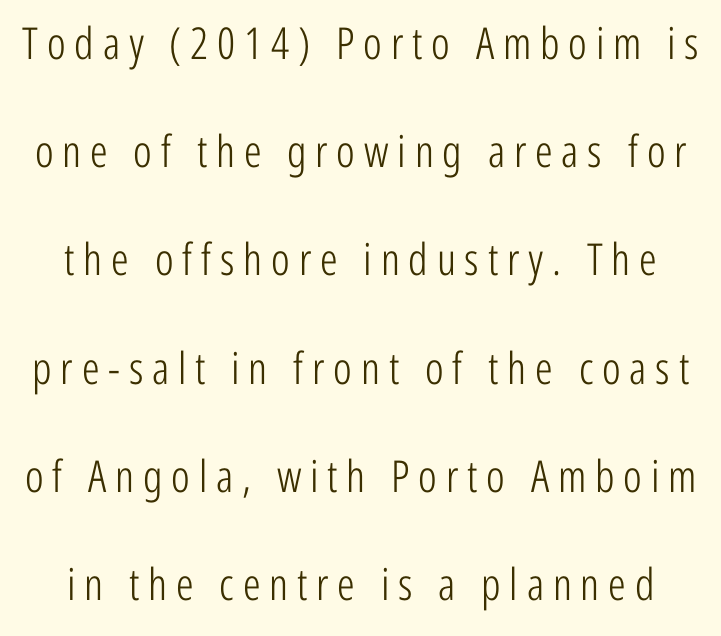
The lettering stays uniformly vertical, giving the passage a roman look. This reads as an unemphasized weight, regular at the heaviest. Any mark beneath the type? The region is blank. Is this a fixed-width face? No — the glyphs have proportional, varying widths. A sans-serif font was chosen for this passage.
